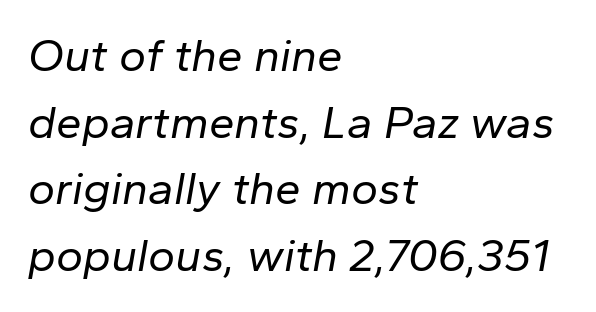
{"italic": "yes", "lean": "right", "slant_degrees": 10, "bold": "no", "weight": "regular", "width": "normal", "stroke_contrast": "low", "x_height": "medium", "monospaced": "no", "underline": "no", "align": "left", "line_spacing": "normal", "line_spacing_ratio": 1.45, "letter_spacing": "normal", "letter_spacing_em": 0.0, "glyph_px": 46}
